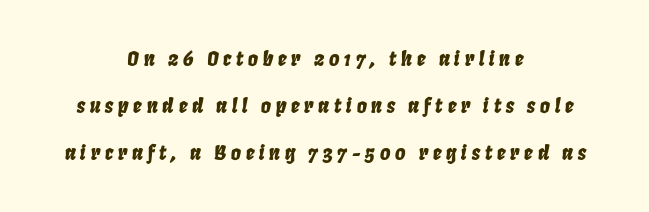
Q: Is the text italic (slanted)? A: Yes, it leans right by about 8 degrees.
Q: Is the text underlined? A: No.
Q: How is the paragraph aligned? A: Centered.
Q: Is the spacing between letters normal or unusually wide? A: Unusually wide.
Q: Is the spacing between lines tight, normal or loose? A: Loose.
